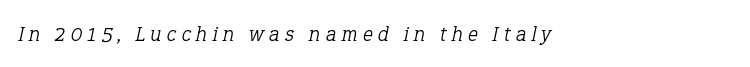
The image shows 21 px text type, italic (leaning right); set left-aligned, unusually wide letter spacing (+0.26 em), not underlined.
